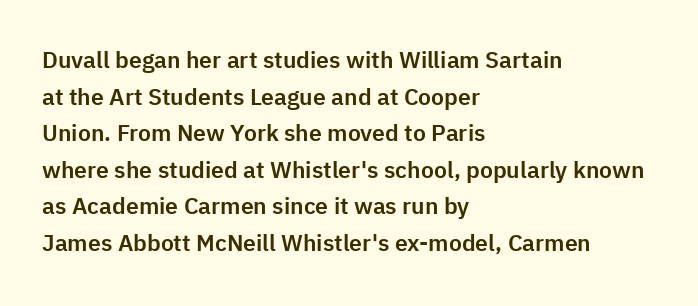
Rendered with straight, roman letterforms. Notice how the passage keeps a crisp vertical edge on the left only. A typesetter would call this leading conventional body-copy spacing. Is the letter spacing exaggerated? No — it looks like the ordinary default.
